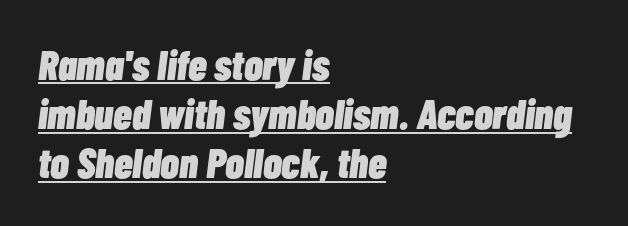
Q: Is the text bold? A: Yes.
Q: Is the text italic (slanted)? A: Yes, it leans right by about 7 degrees.
Q: Is the text underlined? A: Yes.
Q: How is the paragraph aligned? A: Left-aligned.
Q: Is the spacing between letters normal or unusually wide? A: Normal.
Q: Width (condensed, normal, or wide)? A: Condensed.
Q: Stroke contrast? A: Low.
Q: x-height? A: Medium.
Q: Monospaced? A: No.
